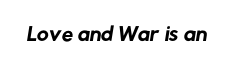
The image shows 33 px regular-weight sans-serif type; set normal letter spacing, not underlined; low stroke contrast and a medium x-height.
